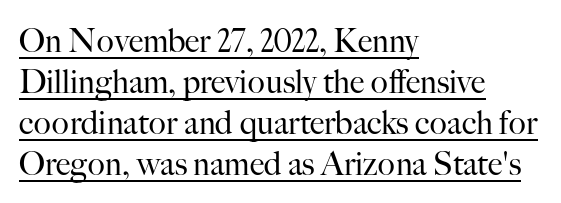
The image shows 32 px regular-weight serif type, upright; set left-aligned, normal line spacing (1.28x), normal letter spacing, underlined; high stroke contrast and a small x-height.
